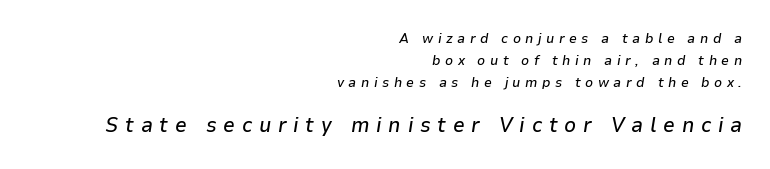
The image shows 21 px text type, italic (leaning right); set right-aligned, normal line spacing (1.56x), unusually wide letter spacing (+0.32 em), not underlined; the second (bottom) block is 1.5x larger.
